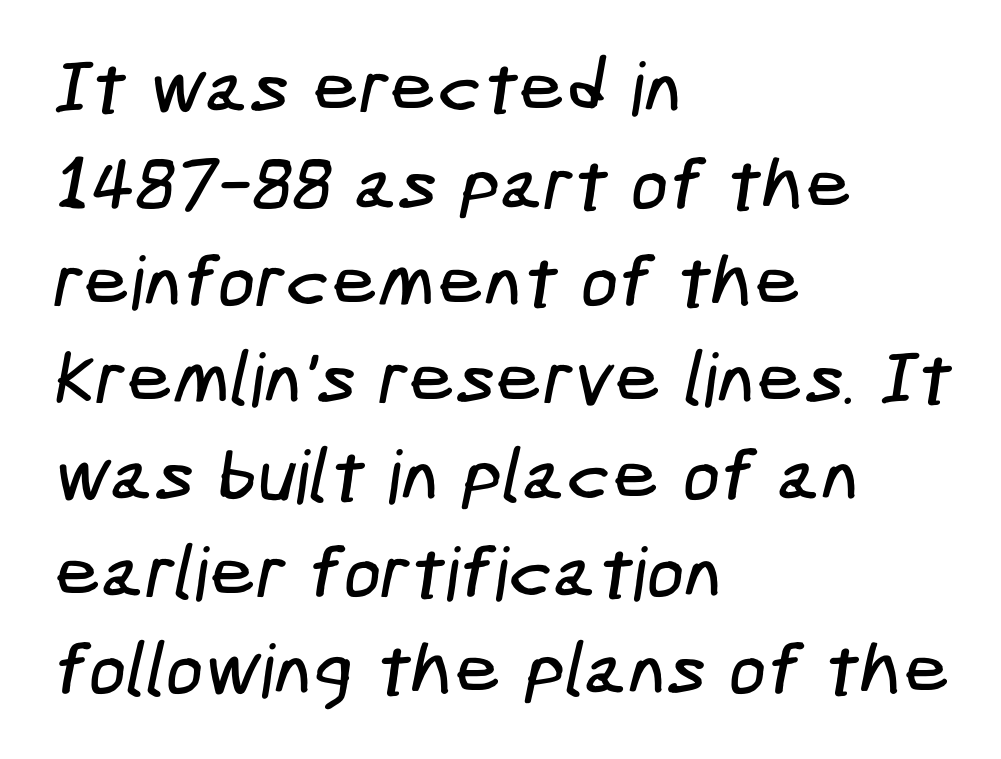
The image shows 74 px condensed sans-serif type; set left-aligned, normal line spacing (1.31x), normal letter spacing, not underlined; low stroke contrast and a medium x-height.
